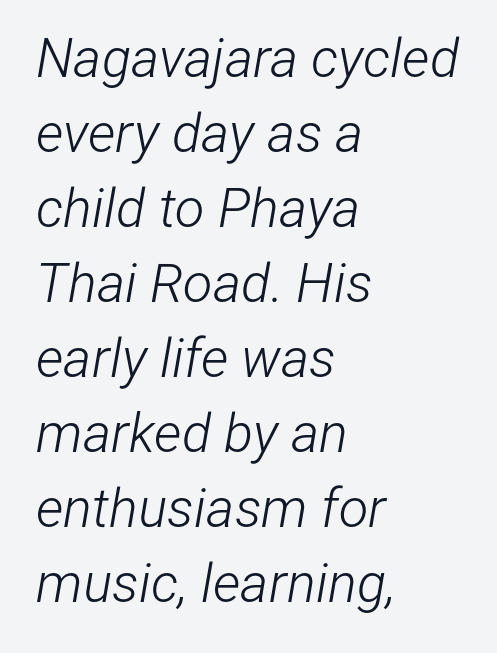
Q: Is the text bold? A: No.
Q: Is the text italic (slanted)? A: Yes, it leans right by about 12 degrees.
Q: Is the text underlined? A: No.
Q: How is the paragraph aligned? A: Left-aligned.
Q: Is the spacing between letters normal or unusually wide? A: Normal.
Q: Is the spacing between lines tight, normal or loose? A: Normal.
Q: Width (condensed, normal, or wide)? A: Condensed.
Q: Stroke contrast? A: Low.
Q: x-height? A: Medium.
Q: Monospaced? A: No.
